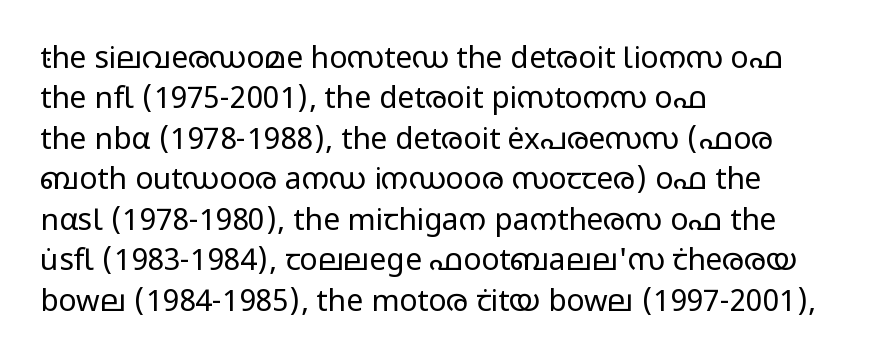
The image shows 30 px regular-weight, wide sans-serif type, upright; set left-aligned, normal line spacing (1.35x), normal letter spacing, not underlined; low stroke contrast and a medium x-height.
